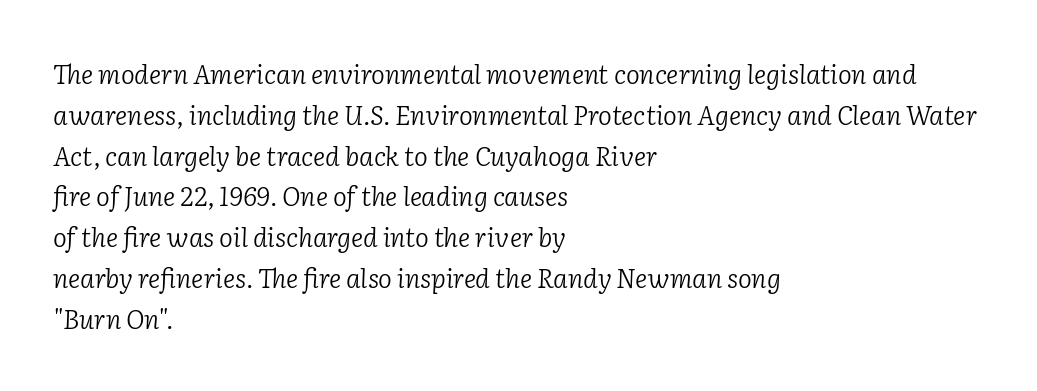
{"italic": "yes", "lean": "right", "slant_degrees": 2, "bold": "no", "underline": "no", "align": "left", "line_spacing": "normal", "line_spacing_ratio": 1.57, "letter_spacing": "normal", "letter_spacing_em": 0.0, "glyph_px": 26}
